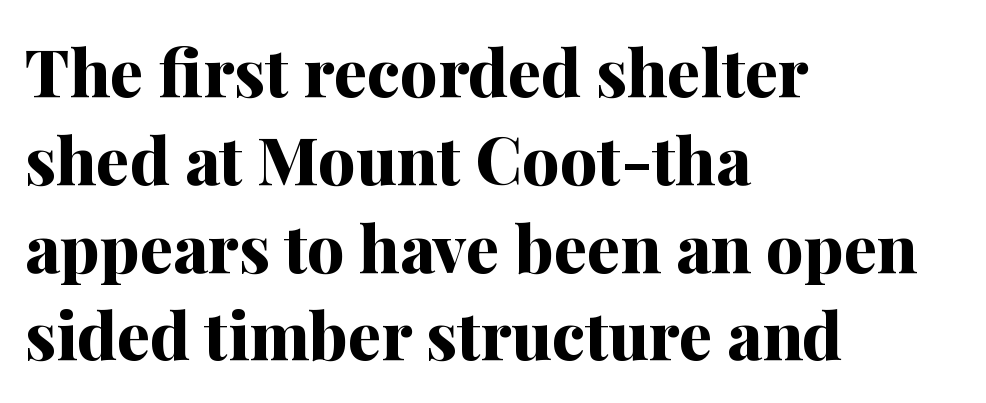
The image shows 66 px bold serif type, upright; set left-aligned, normal line spacing (1.33x), normal letter spacing, not underlined; medium stroke contrast and a medium x-height.
